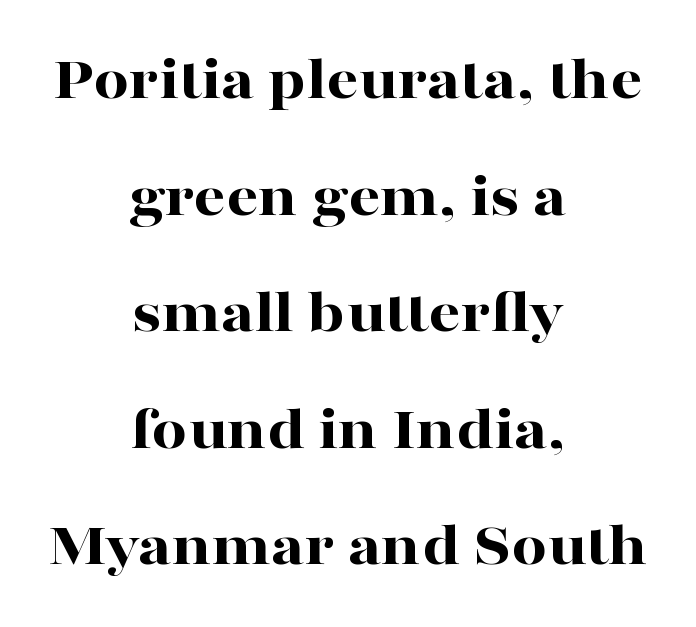
The image shows 63 px bold, wide serif type, upright; set centered, line spacing 1.85x, normal letter spacing, not underlined; high stroke contrast and a medium x-height.
